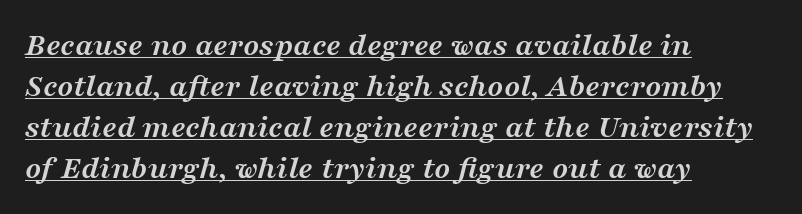
{"serif": "yes", "italic": "yes", "lean": "right", "slant_degrees": 16, "bold": "yes", "weight": "semibold", "width": "wide", "stroke_contrast": "medium", "x_height": "medium", "monospaced": "no", "underline": "yes", "align": "left", "line_spacing_ratio": 1.24, "letter_spacing": "normal", "letter_spacing_em": 0.0, "glyph_px": 33}
